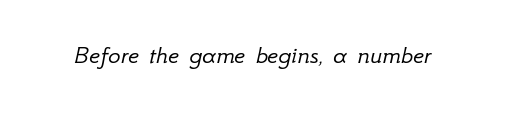
{"italic": "yes", "lean": "right", "slant_degrees": 12, "bold": "no", "underline": "no", "letter_spacing": "normal", "letter_spacing_em": 0.0, "glyph_px": 26}
